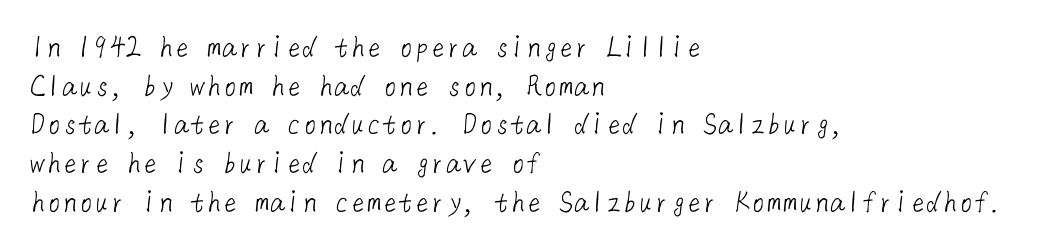
Q: Is the text bold? A: No.
Q: Is the typeface a serif or a sans-serif typeface? A: Sans-serif.
Q: Is the text underlined? A: No.
Q: How is the paragraph aligned? A: Left-aligned.
Q: Is the spacing between letters normal or unusually wide? A: Normal.
Q: Width (condensed, normal, or wide)? A: Normal.
Q: Stroke contrast? A: Low.
Q: x-height? A: Medium.
